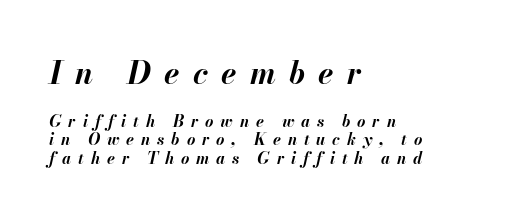
The image shows 31 px bold type, italic (leaning right); set left-aligned, tight line spacing (1.14x), unusually wide letter spacing (+0.43 em), not underlined; the first (top) block is 1.94x larger; medium stroke contrast and a small x-height.
